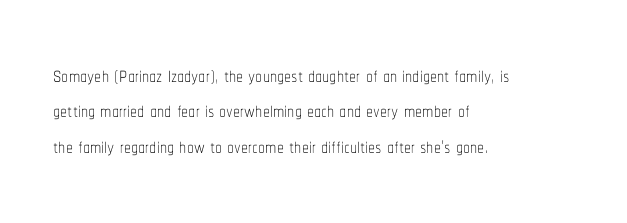
The image shows 28 px thin, condensed type, upright; set left-aligned, normal line spacing (1.26x), normal letter spacing, not underlined; low stroke contrast and a medium x-height.
